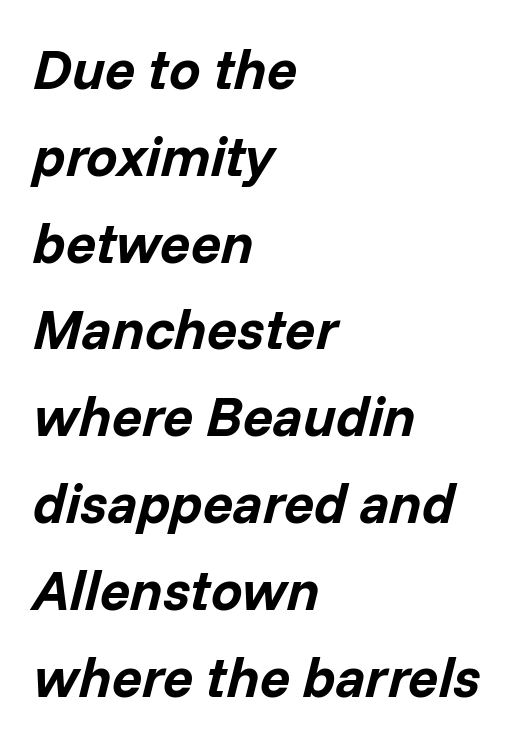
The image shows 56 px bold type, italic (leaning right); set left-aligned, normal line spacing (1.55x), normal letter spacing, not underlined; low stroke contrast and a medium x-height.
